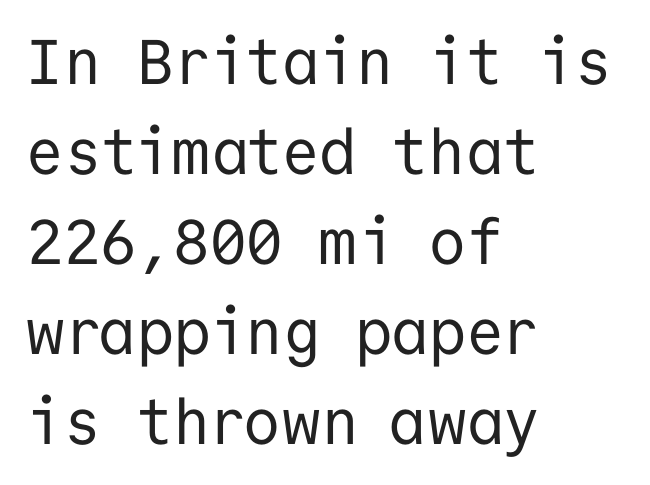
The face used here is rendered with its standard letterfit. The space beneath each line is pristine and unruled. No feet cap the strokes, marking this as sans-serif type. One-word summary of the alignment: left.
